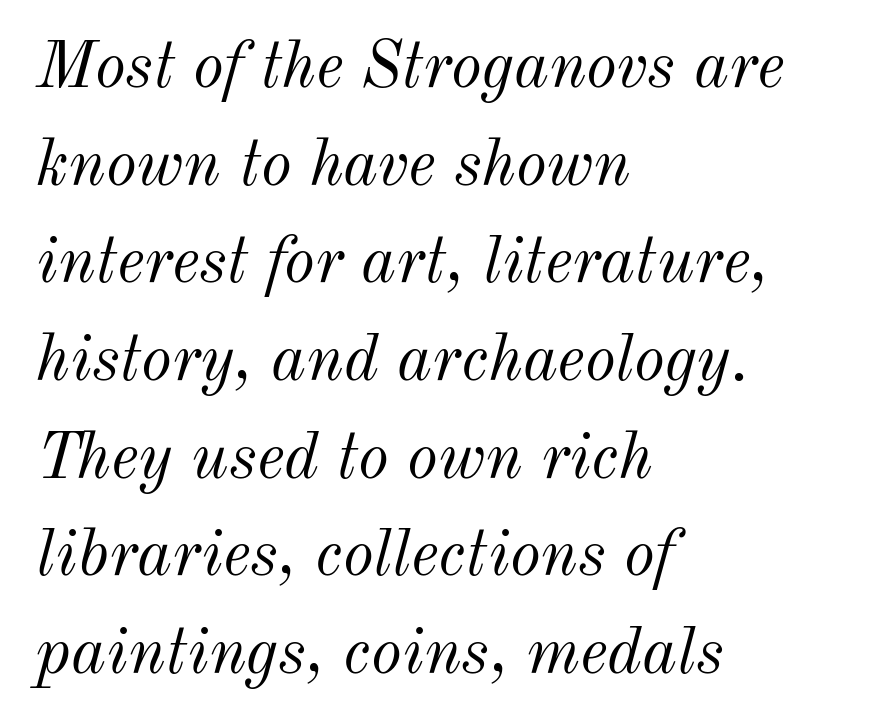
The image shows 66 px light type, italic (leaning right); set left-aligned, normal line spacing (1.48x), normal letter spacing, not underlined; medium stroke contrast and a small x-height.
